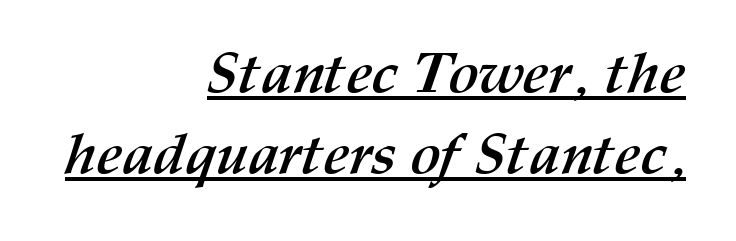
The image shows 57 px semibold type; set right-aligned, normal line spacing (1.42x), normal letter spacing, underlined; medium stroke contrast and a medium x-height.
